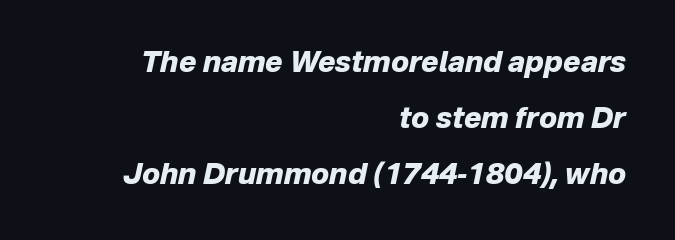
Emphasis-style slanted type is in use. The letterforms sit shoulder to shoulder at normal distance. Heavy-handed strokes throughout: this text is bold. Where is the straight margin? On the right. A typesetter would call this proportional, since set widths differ per character.
